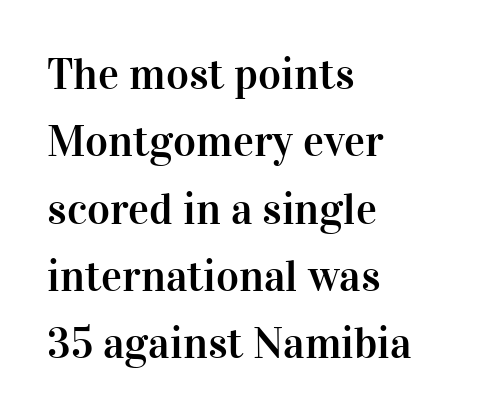
Q: Is the text italic (slanted)? A: No, it is upright.
Q: Is the typeface a serif or a sans-serif typeface? A: Serif.
Q: Is the text underlined? A: No.
Q: How is the paragraph aligned? A: Left-aligned.
Q: Is the spacing between letters normal or unusually wide? A: Normal.
Q: Is the spacing between lines tight, normal or loose? A: Normal.
Q: Width (condensed, normal, or wide)? A: Normal.
Q: Stroke contrast? A: High.
Q: x-height? A: Medium.
Q: Monospaced? A: No.
